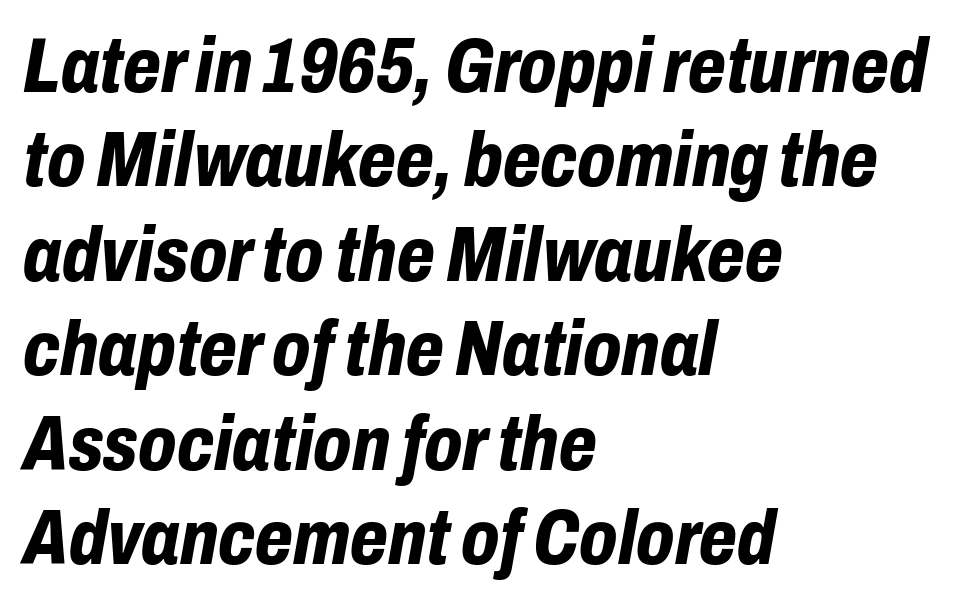
Line beginnings align vertically; line endings do not. Notice how thick the strokes are: this is what a full bold looks like. The type is set solid horizontally, with unmodified tracking. Note the varied advance widths — an 'i' is clearly narrower than an 'm'.
